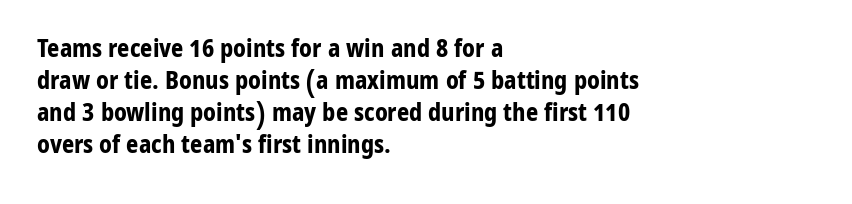
The image shows 24 px bold type, upright; set left-aligned, normal line spacing (1.34x), normal letter spacing, not underlined.
